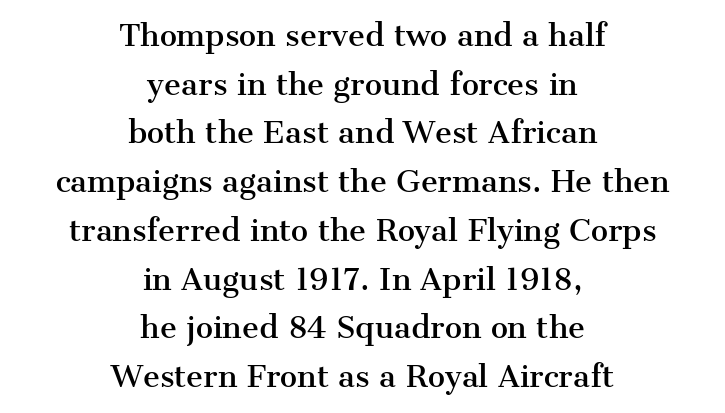
Q: Is the text italic (slanted)? A: No, it is upright.
Q: Is the typeface a serif or a sans-serif typeface? A: Serif.
Q: Is the text underlined? A: No.
Q: How is the paragraph aligned? A: Centered.
Q: Is the spacing between letters normal or unusually wide? A: Normal.
Q: Is the spacing between lines tight, normal or loose? A: Normal.
Q: Width (condensed, normal, or wide)? A: Normal.
Q: Stroke contrast? A: Medium.
Q: x-height? A: Medium.
Q: Monospaced? A: No.
